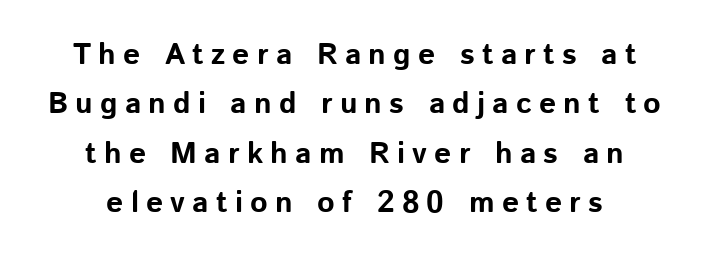
Q: Is the text bold? A: Yes.
Q: Is the text italic (slanted)? A: No, it is upright.
Q: Is the typeface a serif or a sans-serif typeface? A: Sans-serif.
Q: Is the text underlined? A: No.
Q: Is the spacing between letters normal or unusually wide? A: Unusually wide.
Q: Is the spacing between lines tight, normal or loose? A: Normal.
Q: Width (condensed, normal, or wide)? A: Normal.
Q: Stroke contrast? A: Low.
Q: x-height? A: Medium.
Q: Monospaced? A: No.
